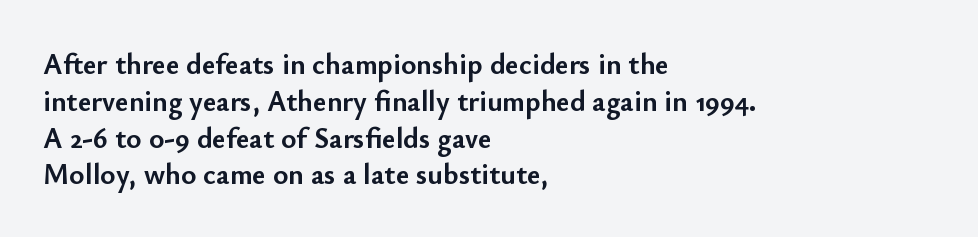
Q: Is the text bold? A: Yes.
Q: Is the text italic (slanted)? A: No, it is upright.
Q: Is the typeface a serif or a sans-serif typeface? A: Sans-serif.
Q: Is the text underlined? A: No.
Q: How is the paragraph aligned? A: Left-aligned.
Q: Is the spacing between letters normal or unusually wide? A: Normal.
Q: Is the spacing between lines tight, normal or loose? A: Normal.
Q: Width (condensed, normal, or wide)? A: Normal.
Q: Stroke contrast? A: Low.
Q: x-height? A: Small.
Q: Monospaced? A: No.
